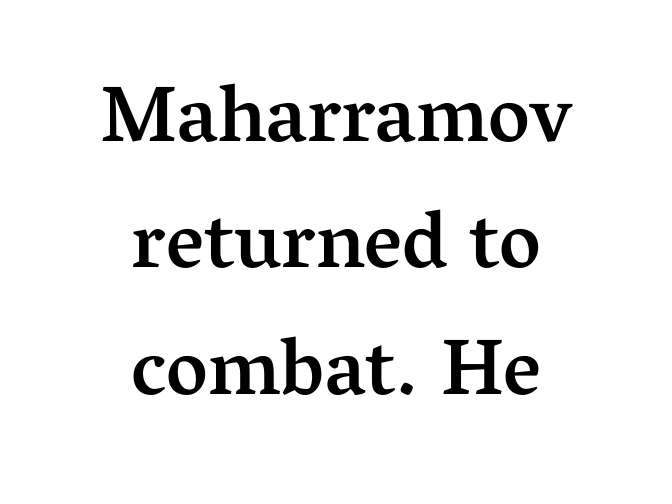
{"serif": "yes", "italic": "no", "bold": "semi", "weight": "semibold", "width": "normal", "stroke_contrast": "medium", "x_height": "medium", "monospaced": "no", "underline": "no", "align": "center", "line_spacing": "normal", "line_spacing_ratio": 1.58, "letter_spacing": "normal", "letter_spacing_em": 0.0, "glyph_px": 80}
